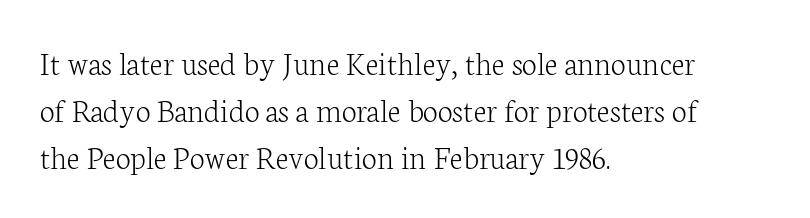
Q: Is the text bold? A: No.
Q: Is the text italic (slanted)? A: No, it is upright.
Q: Is the typeface a serif or a sans-serif typeface? A: Serif.
Q: Is the text underlined? A: No.
Q: How is the paragraph aligned? A: Left-aligned.
Q: Is the spacing between letters normal or unusually wide? A: Normal.
Q: Is the spacing between lines tight, normal or loose? A: Normal.
Q: Width (condensed, normal, or wide)? A: Normal.
Q: Stroke contrast? A: Low.
Q: x-height? A: Medium.
Q: Monospaced? A: No.
